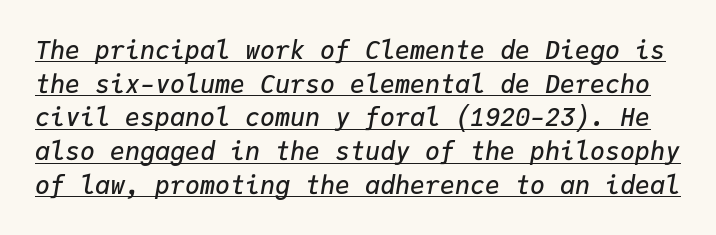
Nobody touched the tracking dial on this one. The passage shown is underscored from start to finish. The specimen reads as italic at a glance. How would I describe the line gaps? Plain and ordinary. The typesetting leans somewhat heavy: a semibold.
